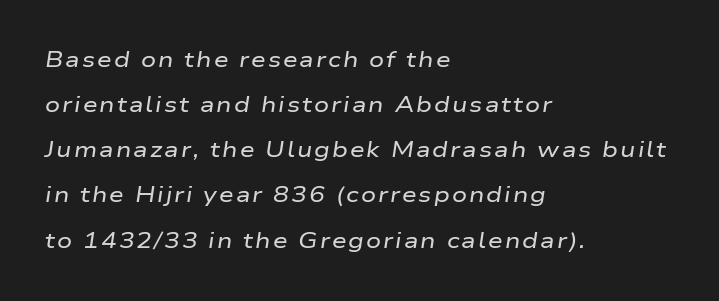
Notice the wide empty band between every row — that's loose leading. The font's italic variant was chosen for this text. Only glyphs here, with clear space below each row. Left-aligned paragraph, ragged on the right.
